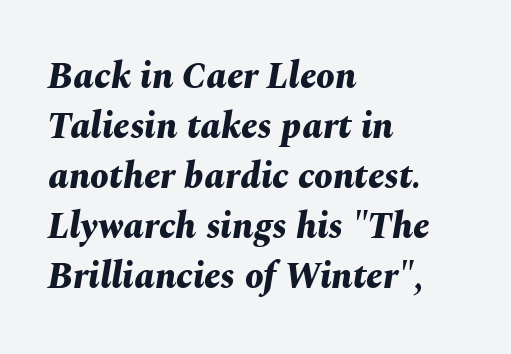
Quick note: interline space is typical. Just letters on the line, the space beneath them empty. Where is the straight margin? On the left. Stroke thickness is high; the sample reads as a true bold. Italic? Definitely — the glyphs are oblique.
